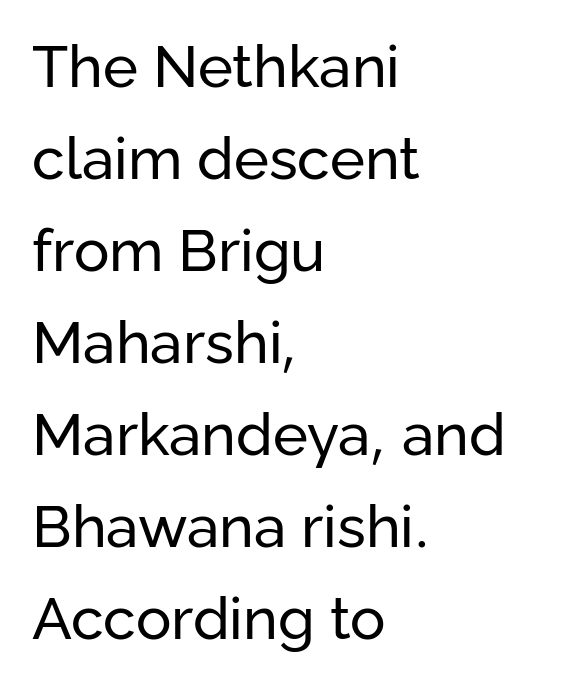
Lines of text with bare space underneath. When letters stand straight like this, we call the style roman or upright. How are the letters spaced? Ordinarily, with no added tracking. Weight: regular or lighter. Interline gaps are of average width in this sample.
